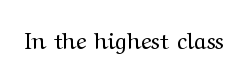
The type is set solid horizontally, with unmodified tracking. Words float on clear page, feet unadorned. A quiet, ordinary-to-light weight characterises the typeface. The type sits square on the baseline with zero lean.
